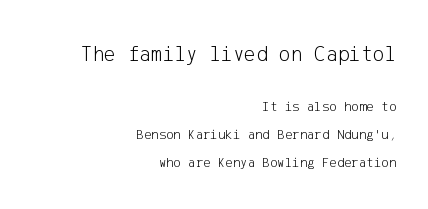
The image shows 22 px text type, upright; set right-aligned, loose line spacing (1.99x), normal letter spacing, not underlined; the first (top) block is 1.57x larger.
